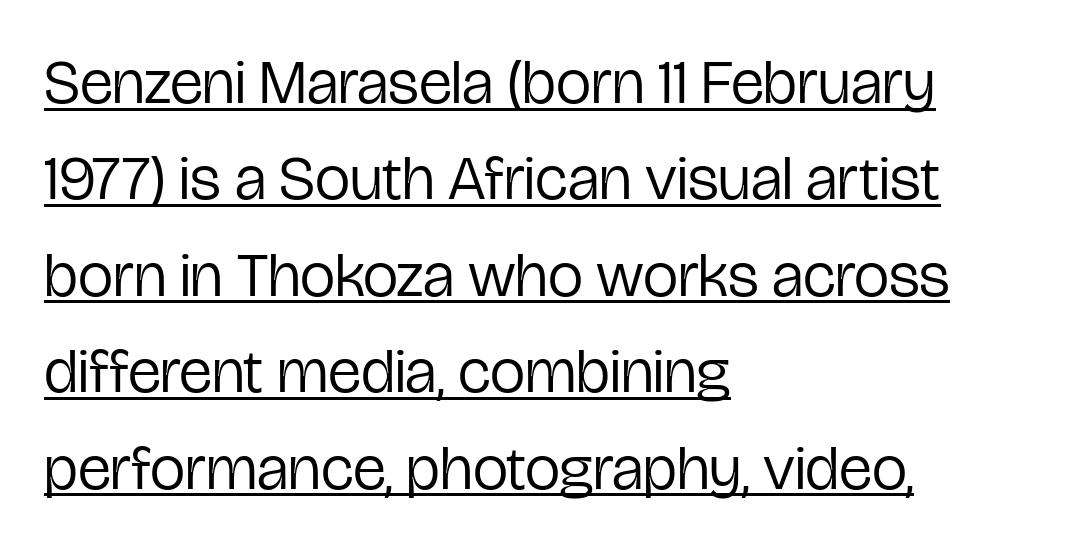
The image shows 63 px regular-weight, condensed sans-serif type, upright; set left-aligned, normal line spacing (1.53x), normal letter spacing, underlined; low stroke contrast and a medium x-height.
